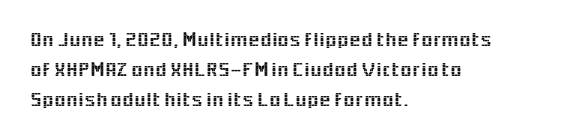
{"italic": "no", "underline": "no", "align": "left", "line_spacing": "normal", "line_spacing_ratio": 1.42, "letter_spacing": "normal", "letter_spacing_em": 0.0, "glyph_px": 21}
